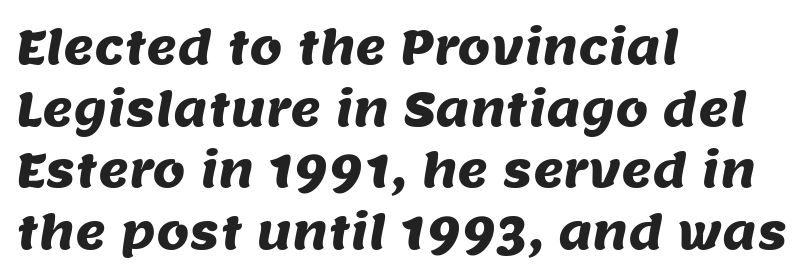
Q: Is the typeface a serif or a sans-serif typeface? A: Sans-serif.
Q: Is the text underlined? A: No.
Q: How is the paragraph aligned? A: Left-aligned.
Q: Is the spacing between letters normal or unusually wide? A: Normal.
Q: Is the spacing between lines tight, normal or loose? A: Normal.
Q: Width (condensed, normal, or wide)? A: Normal.
Q: Stroke contrast? A: Medium.
Q: x-height? A: Large.
Q: Monospaced? A: No.
